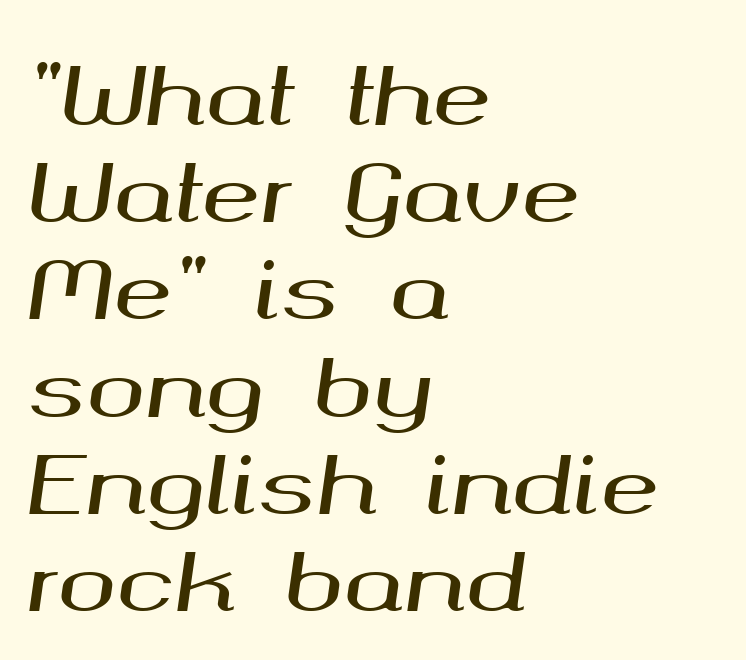
The image shows 79 px wide type, italic (leaning right); set left-aligned, line spacing 1.23x, normal letter spacing, not underlined; medium stroke contrast and a medium x-height.
